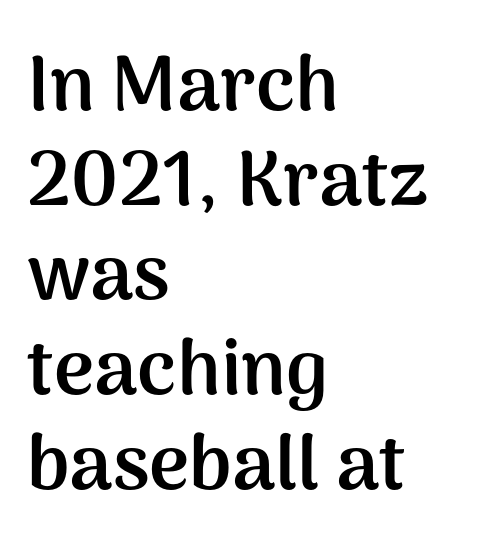
{"serif": "no", "italic": "no", "bold": "yes", "weight": "semibold", "width": "normal", "stroke_contrast": "medium", "x_height": "medium", "monospaced": "no", "underline": "no", "align": "left", "line_spacing_ratio": 1.23, "letter_spacing": "normal", "letter_spacing_em": 0.0, "glyph_px": 77}
